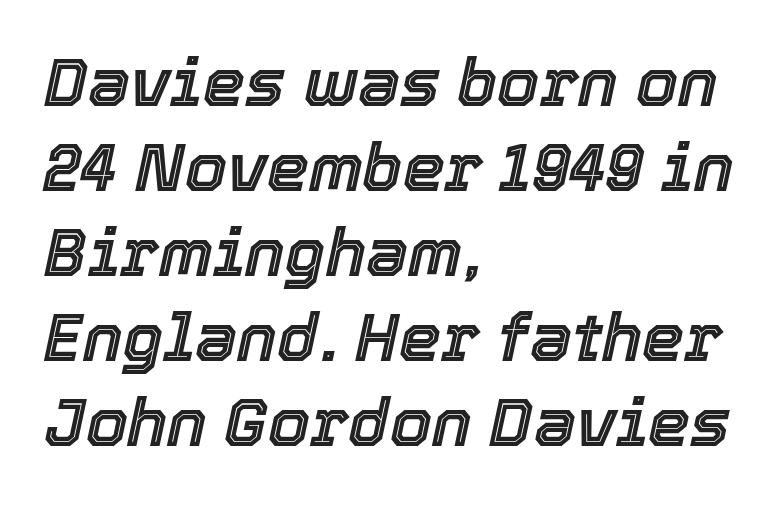
{"italic": "yes", "lean": "right", "slant_degrees": 12, "width": "normal", "x_height": "medium", "monospaced": "no", "underline": "no", "align": "left", "line_spacing": "normal", "line_spacing_ratio": 1.27, "letter_spacing": "normal", "letter_spacing_em": 0.0, "glyph_px": 67}
